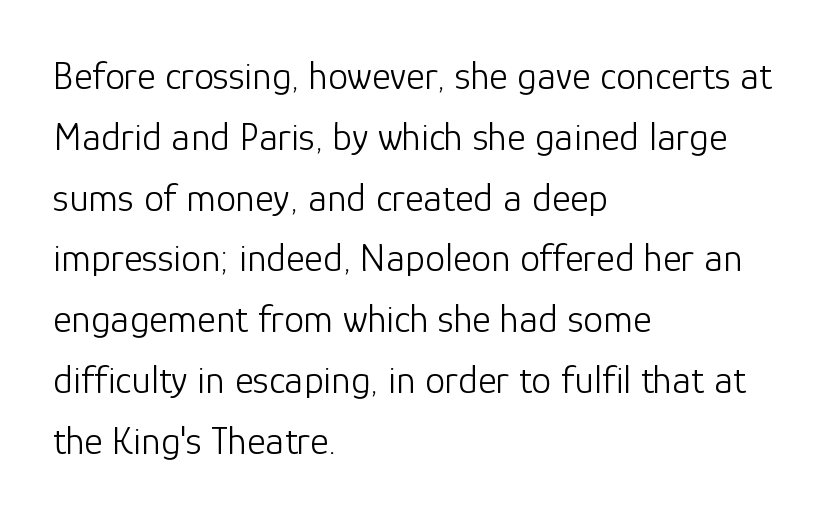
Caption: face not bold, strokes unweighted. Letter spacing: default. This rendering features lettering with no underline. The line-height multiplier appears to be the usual default. Proportional: the letters do not fall into vertical columns. Quick note: not italic, upright.
